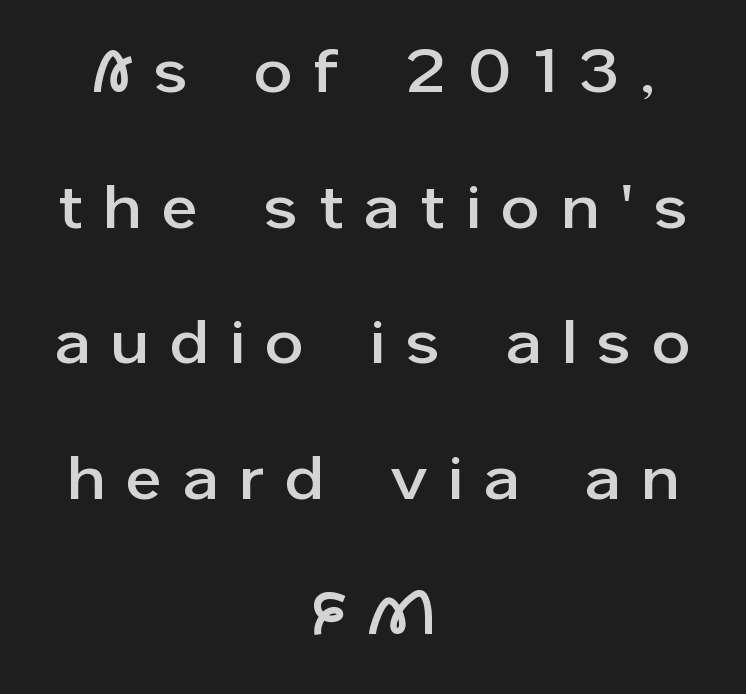
Q: Is the text italic (slanted)? A: No, it is upright.
Q: Is the typeface a serif or a sans-serif typeface? A: Sans-serif.
Q: Is the text underlined? A: No.
Q: How is the paragraph aligned? A: Centered.
Q: Is the spacing between letters normal or unusually wide? A: Unusually wide.
Q: Is the spacing between lines tight, normal or loose? A: Loose.
Q: Width (condensed, normal, or wide)? A: Normal.
Q: Stroke contrast? A: Low.
Q: x-height? A: Medium.
Q: Monospaced? A: No.
